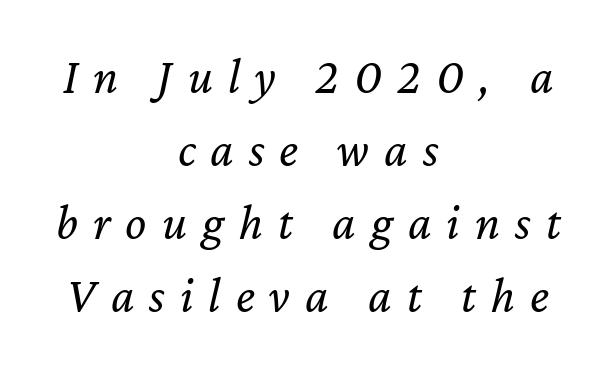
{"italic": "yes", "lean": "right", "slant_degrees": 12, "bold": "no", "weight": "regular", "width": "normal", "stroke_contrast": "low", "x_height": "medium", "monospaced": "no", "underline": "no", "align": "center", "line_spacing": "normal", "line_spacing_ratio": 1.46, "letter_spacing": "wide", "letter_spacing_em": 0.3, "glyph_px": 50}
